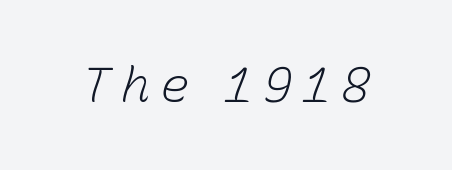
No heavy texture on the line: the type isn't bold. Does extra space separate the letters? Yes, quite a lot of it. The rendering uses natural spacing where letterforms have individual widths. The foot of each line stays bare and open. A typesetter would mark this as italic.
